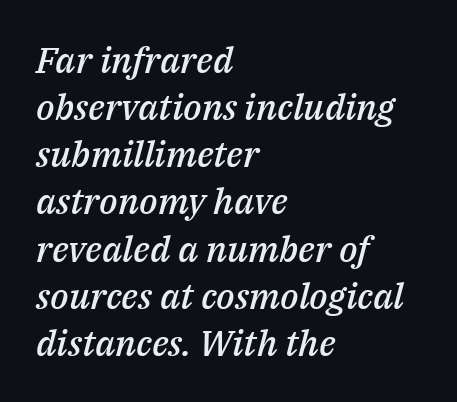
If you measured baseline to baseline, you'd find a middling distance. There is no visible air inserted between adjacent glyphs. Looking at the ascenders, they clearly lean. Teacher's note: observe the even left margin — that is flush-left alignment. A bare baseline throughout the passage.
